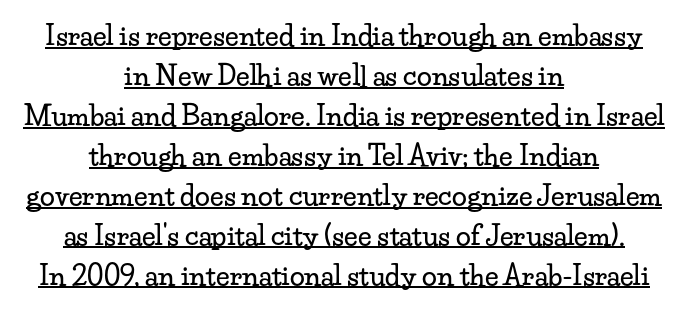
The image shows 27 px text type, upright; set centered, normal line spacing (1.48x), normal letter spacing, underlined.
